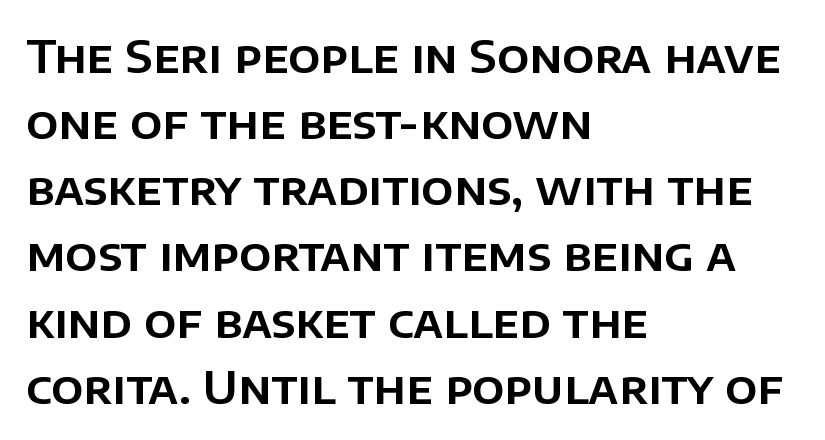
{"serif": "no", "italic": "no", "width": "normal", "stroke_contrast": "low", "x_height": "large", "monospaced": "no", "underline": "no", "align": "left", "line_spacing": "normal", "line_spacing_ratio": 1.47, "letter_spacing": "normal", "letter_spacing_em": 0.0, "glyph_px": 45}
